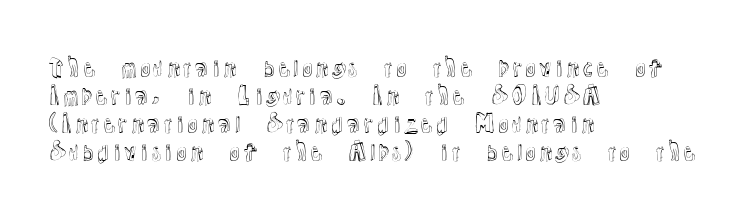
{"italic": "no", "underline": "no", "align": "left", "line_spacing_ratio": 1.22, "letter_spacing": "normal", "letter_spacing_em": 0.0, "glyph_px": 23}
